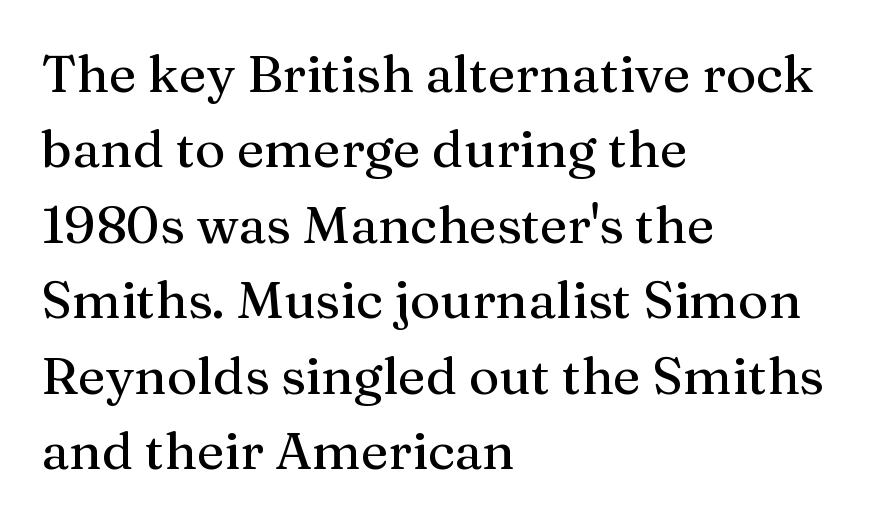
Q: Is the text italic (slanted)? A: No, it is upright.
Q: Is the typeface a serif or a sans-serif typeface? A: Serif.
Q: Is the text underlined? A: No.
Q: How is the paragraph aligned? A: Left-aligned.
Q: Is the spacing between letters normal or unusually wide? A: Normal.
Q: Is the spacing between lines tight, normal or loose? A: Normal.
Q: Width (condensed, normal, or wide)? A: Normal.
Q: Stroke contrast? A: Medium.
Q: x-height? A: Medium.
Q: Monospaced? A: No.
